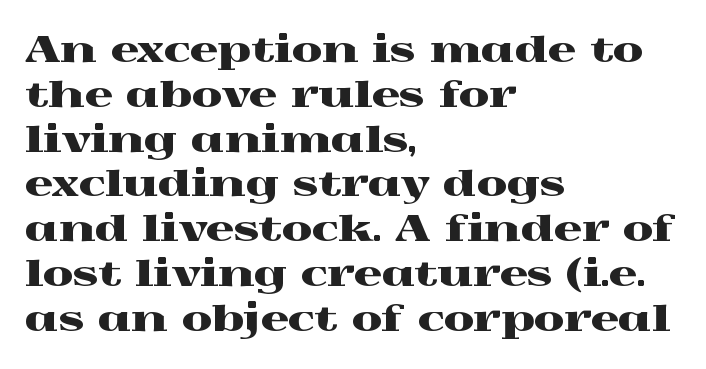
Check the space under the baseline: it is left empty. Honestly, the row spacing looks completely unremarkable. Students, note that the glyphs here touch the page at normal intervals. The letters advance in unequal steps, a hallmark of proportional type. Ordinary non-slanted type is in use.
